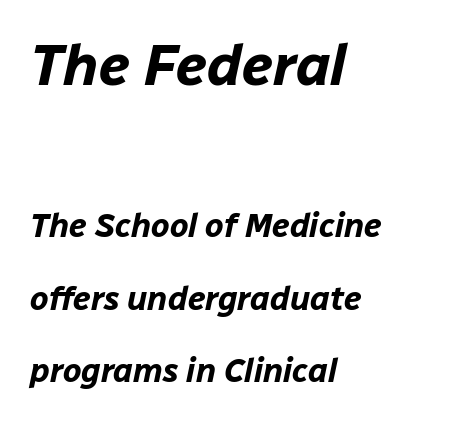
{"italic": "yes", "lean": "right", "slant_degrees": 12, "bold": "yes", "weight": "bold", "width": "normal", "stroke_contrast": "low", "x_height": "medium", "monospaced": "no", "underline": "no", "align": "left", "line_spacing": "loose", "line_spacing_ratio": 2.21, "letter_spacing": "normal", "letter_spacing_em": 0.0, "larger_block": "first", "size_ratio": 1.76, "glyph_px": 58}
